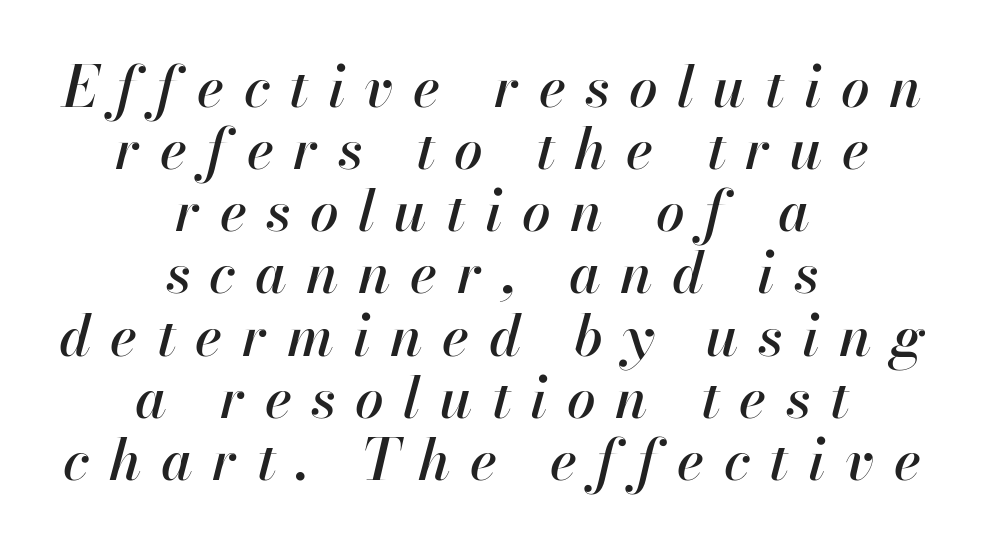
The image shows 57 px text type, italic (leaning right); set centered, tight line spacing (1.09x), unusually wide letter spacing (+0.34 em), not underlined; high stroke contrast and a small x-height.
